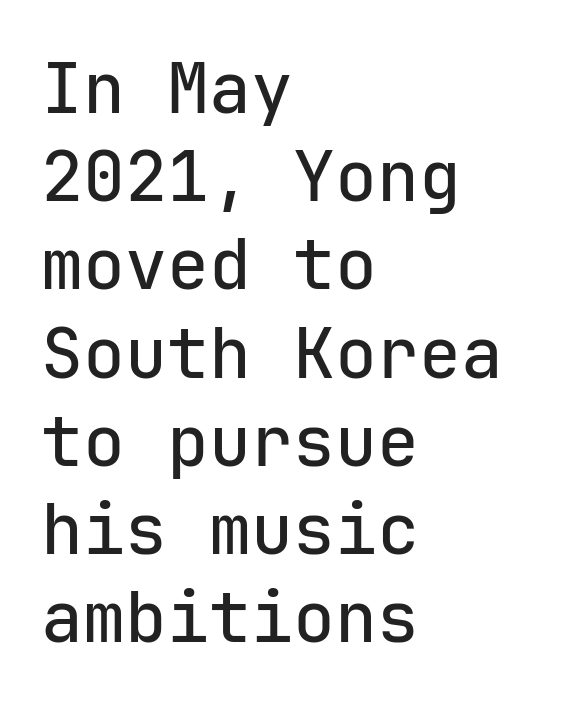
{"serif": "no", "italic": "no", "width": "normal", "stroke_contrast": "low", "x_height": "medium", "monospaced": "yes", "underline": "no", "align": "left", "line_spacing": "normal", "line_spacing_ratio": 1.26, "letter_spacing": "normal", "letter_spacing_em": 0.0, "glyph_px": 70}
